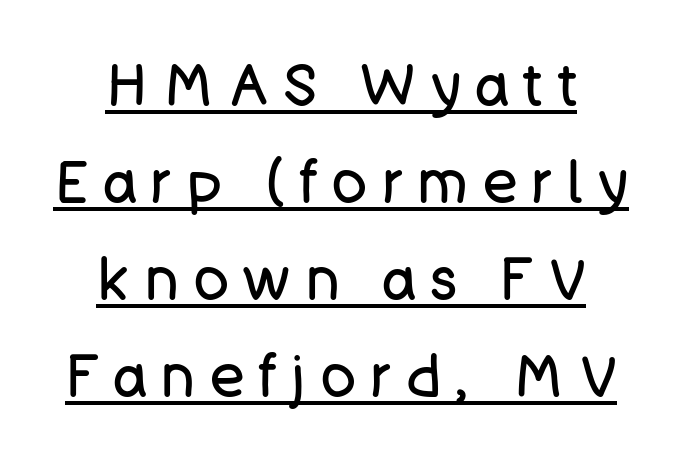
Q: Is the text bold? A: No.
Q: Is the text italic (slanted)? A: No, it is upright.
Q: Is the typeface a serif or a sans-serif typeface? A: Sans-serif.
Q: Is the text underlined? A: Yes.
Q: How is the paragraph aligned? A: Centered.
Q: Is the spacing between letters normal or unusually wide? A: Unusually wide.
Q: Is the spacing between lines tight, normal or loose? A: Normal.
Q: Width (condensed, normal, or wide)? A: Normal.
Q: Stroke contrast? A: Low.
Q: x-height? A: Large.
Q: Monospaced? A: No.
